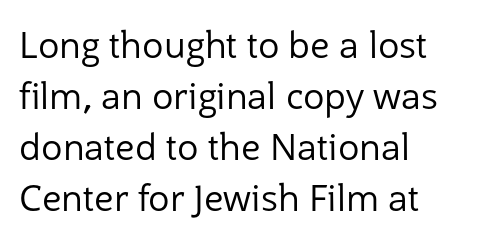
The lettering holds an erect, upright posture throughout. Any mark beneath the type? The region is blank. Does the type have serifs? No, each stem ends abruptly. The setting favours the left margin, as ordinary paragraphs usually do. No extra ink here — the face is not bold. Think of a printed novel: that variable character pitch is what you see here.
